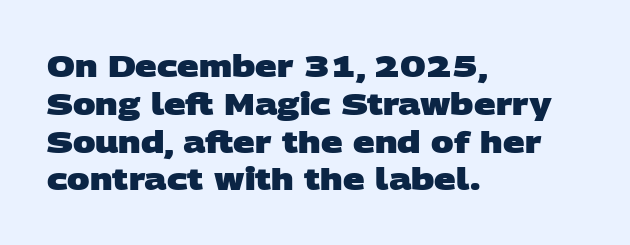
{"serif": "no", "bold": "yes", "weight": "heavy", "width": "wide", "stroke_contrast": "low", "x_height": "large", "monospaced": "no", "underline": "no", "align": "left", "line_spacing": "normal", "line_spacing_ratio": 1.26, "letter_spacing": "normal", "letter_spacing_em": 0.0, "glyph_px": 30}
